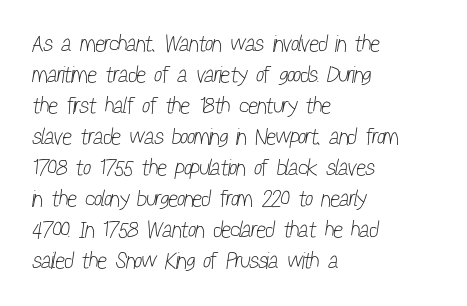
The vertical gap from one line to the next is medium. The letterforms sit at book weight or below. Underline: absent. All the whitespace from short lines collects on the right. The type is set solid horizontally, with unmodified tracking.
